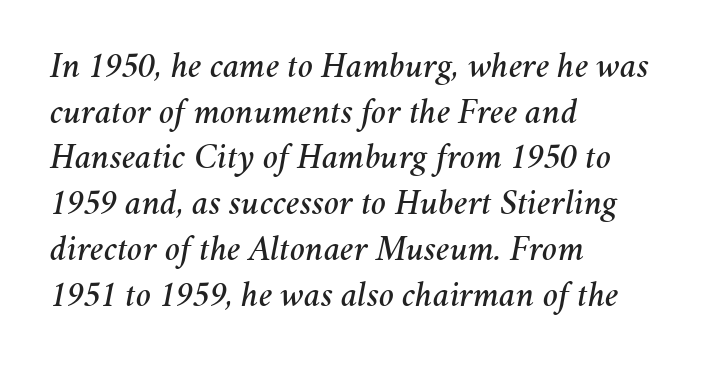
The image shows 36 px text type, italic (leaning right); set left-aligned, normal line spacing (1.27x), normal letter spacing, not underlined; medium stroke contrast and a medium x-height.
